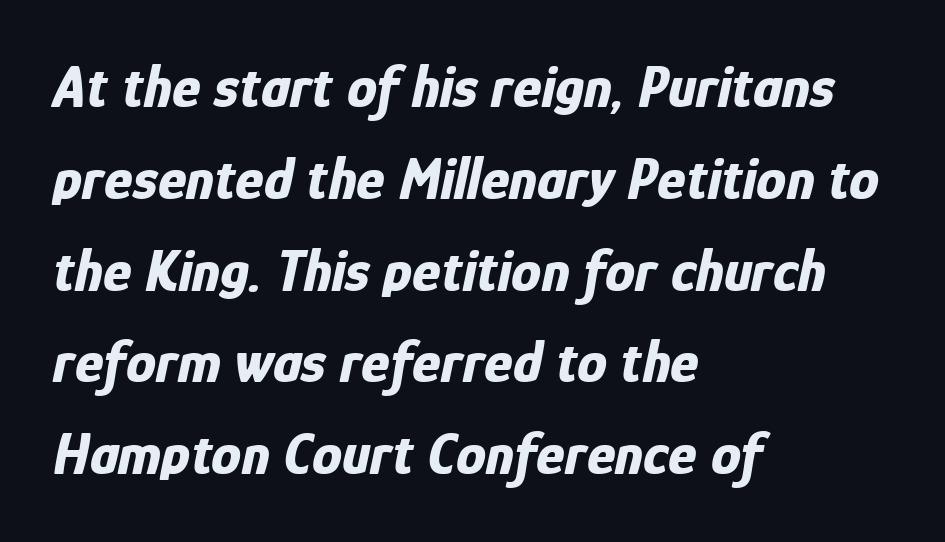
The passage shown is typed in a proportional face where columns would drift. Each row of text sits above clean, open space. When letters slant like this, we call the style italic. Summary of vertical rhythm: regular, with standard interline spacing. How heavy is the stroke? Heavy — this is a bold. Nothing unusual about the tracking: characters are spaced as the font intends.
